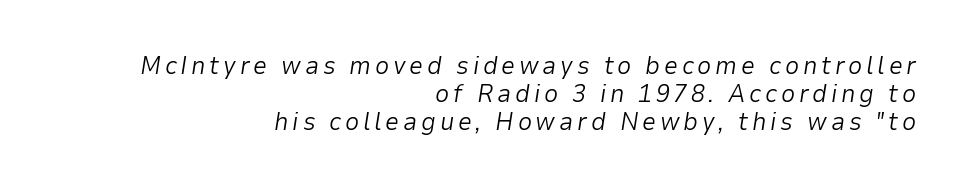
{"italic": "yes", "lean": "right", "slant_degrees": 9, "bold": "no", "underline": "no", "align": "right", "line_spacing": "tight", "line_spacing_ratio": 1.13, "glyph_px": 25}
